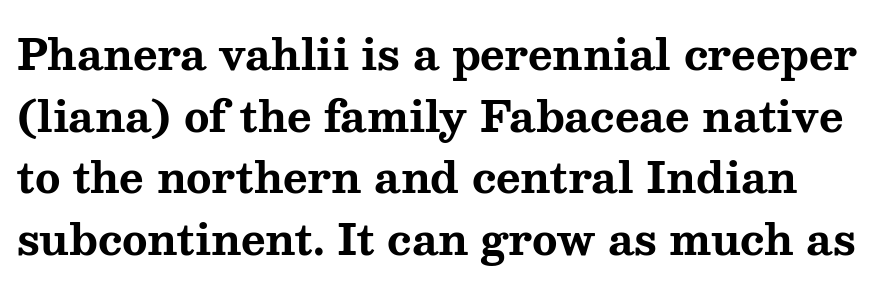
Spacing verdict: proportional, widths tailored to each character. Rows of type keep a routine distance in the vertical direction. A typesetter would mark this as roman, not italic. This rendering features lettering with no underline. You can tell from the footed stems that serif type was used. Pretty heavy lettering here — definitely bold.
